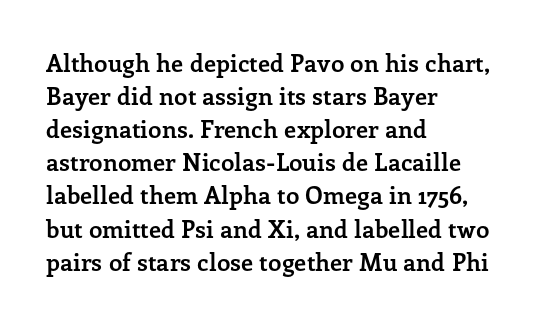
These lines keep a tight, regular rhythm from letter to letter. Heavy-handed strokes throughout: this text is bold. A normal amount of white space separates one row of letters from the next. The font's upright variant was chosen for this text. The string is rendered with underlining switched off. Which margin do the lines hug? The left one — the right edge is uneven.
